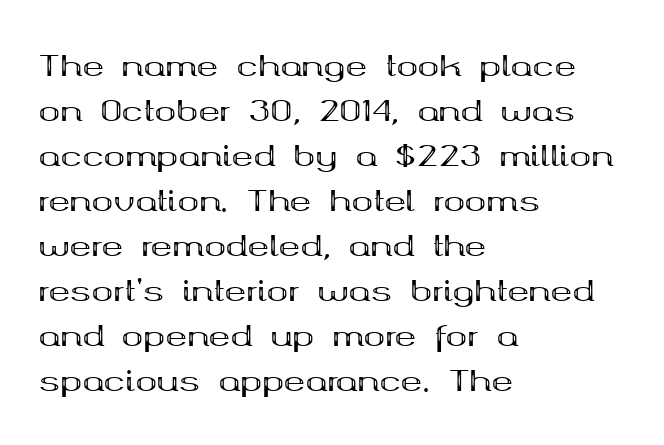
Q: Is the text bold? A: Yes.
Q: Is the text italic (slanted)? A: No, it is upright.
Q: Is the typeface a serif or a sans-serif typeface? A: Serif.
Q: Is the text underlined? A: No.
Q: How is the paragraph aligned? A: Left-aligned.
Q: Is the spacing between letters normal or unusually wide? A: Normal.
Q: Is the spacing between lines tight, normal or loose? A: Normal.
Q: Width (condensed, normal, or wide)? A: Wide.
Q: Stroke contrast? A: Medium.
Q: x-height? A: Medium.
Q: Monospaced? A: No.
